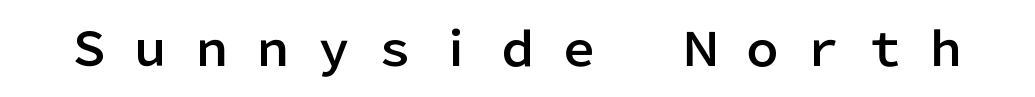
The image shows 46 px sans-serif type, upright; set unusually wide letter spacing (+0.33 em), not underlined; low stroke contrast and a medium x-height.
